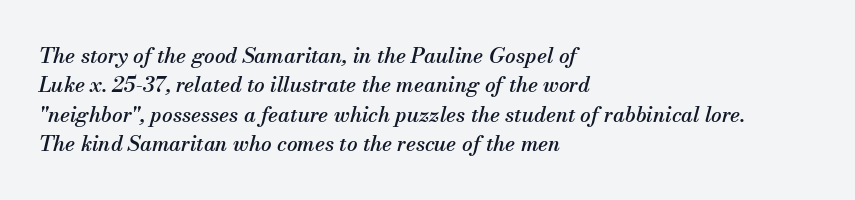
The image shows 21 px text type, italic (leaning right); set left-aligned, normal line spacing (1.4x), normal letter spacing, not underlined.
